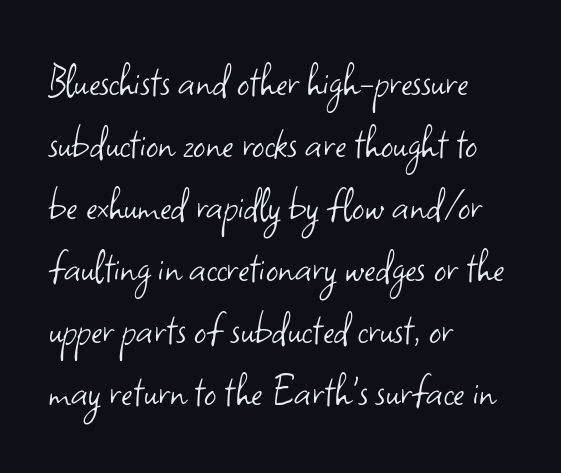
{"serif": "no", "bold": "no", "weight": "light", "width": "normal", "stroke_contrast": "low", "x_height": "small", "monospaced": "no", "underline": "no", "align": "left", "line_spacing": "normal", "line_spacing_ratio": 1.29, "letter_spacing": "normal", "letter_spacing_em": 0.0, "glyph_px": 48}
